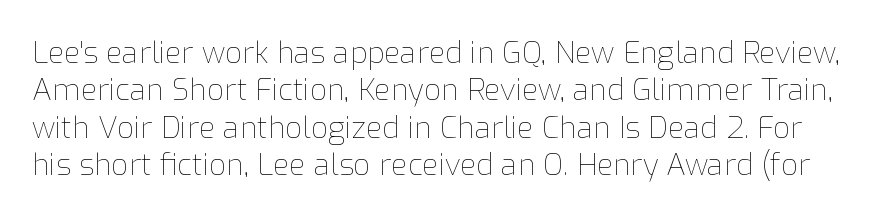
{"italic": "no", "bold": "no", "weight": "thin", "width": "normal", "stroke_contrast": "low", "x_height": "medium", "monospaced": "no", "underline": "no", "line_spacing": "normal", "line_spacing_ratio": 1.25, "letter_spacing": "normal", "letter_spacing_em": 0.0, "glyph_px": 30}
